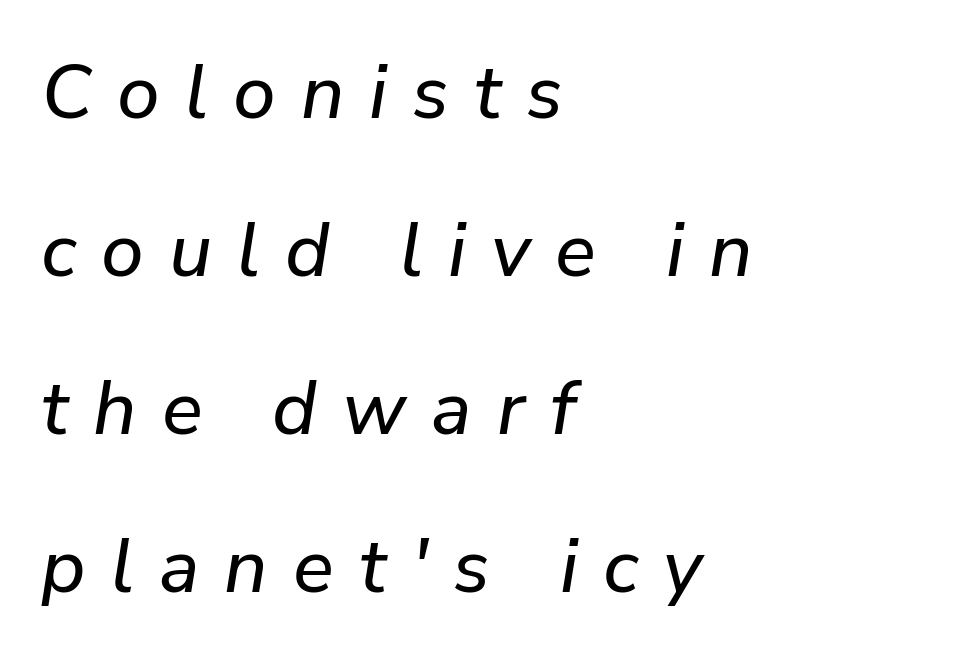
The image shows 76 px text type, italic (leaning right); set left-aligned, loose line spacing (2.08x), unusually wide letter spacing (+0.33 em), not underlined; low stroke contrast and a medium x-height.
